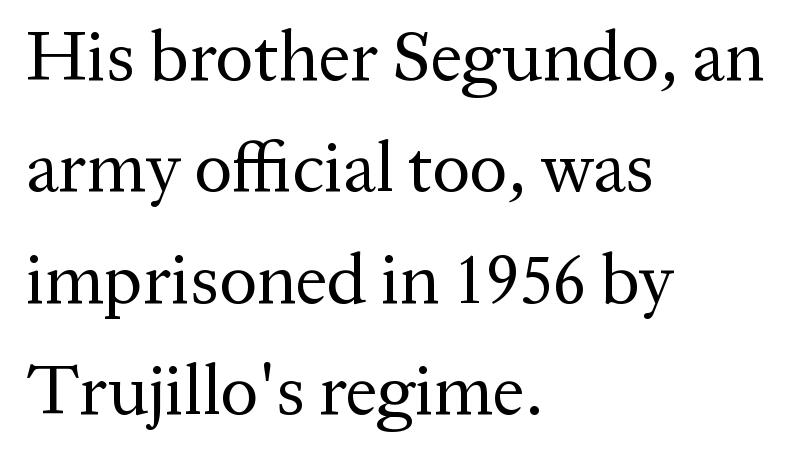
{"serif": "yes", "italic": "no", "bold": "no", "weight": "regular", "width": "normal", "stroke_contrast": "medium", "x_height": "medium", "monospaced": "no", "underline": "no", "align": "left", "line_spacing": "normal", "line_spacing_ratio": 1.57, "letter_spacing": "normal", "letter_spacing_em": 0.0, "glyph_px": 71}
